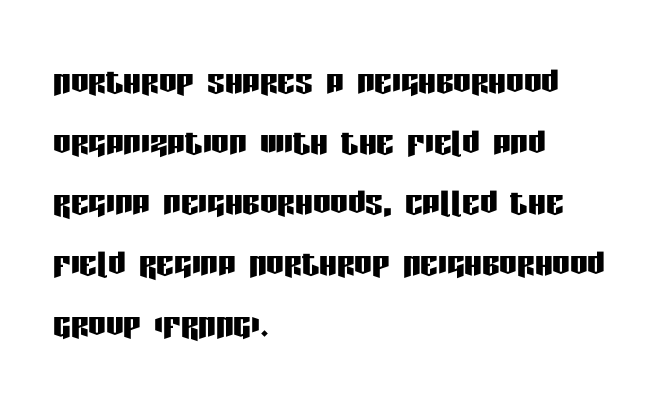
Descenders hang freely into open space. The characters display no serif detailing; their extremities are plain. Think of a printed novel: that variable character pitch is what you see here. Ascenders rise straight up at ninety degrees. The paragraph shown leans on its left margin.
